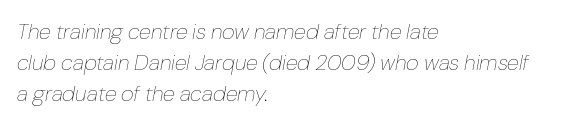
How would I describe the line gaps? Plain and ordinary. Italic? Definitely — the glyphs are oblique. Any mark beneath the type? The region is blank. The strokes are not fattened; the text isn't bold. These lines are set flush left with a ragged right edge. Spacing between characters is what you'd get straight out of the box.
